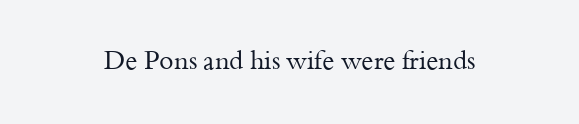
A roman cut, with each character standing at attention. Decoration check: the copy has no underline. The gaps between neighbouring characters are ordinary and unremarkable. Bold? No — there's no thickening of the strokes.
